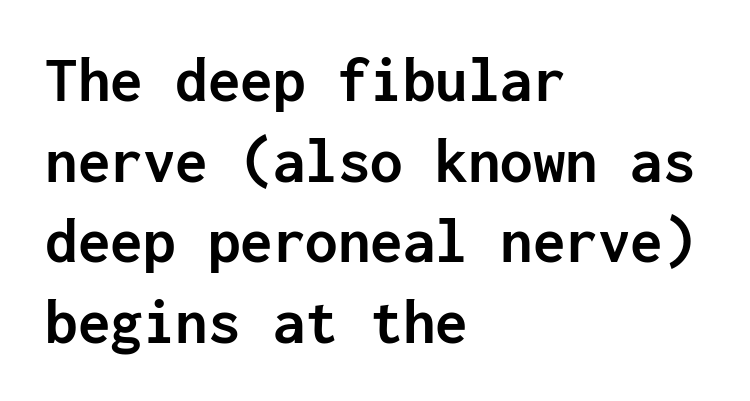
The rendering anchors every line to the left-hand side. The specimen reads as upright at a glance. This sample uses a sans-serif face. The line texture is even and compact thanks to regular tracking. Weight: bold.
